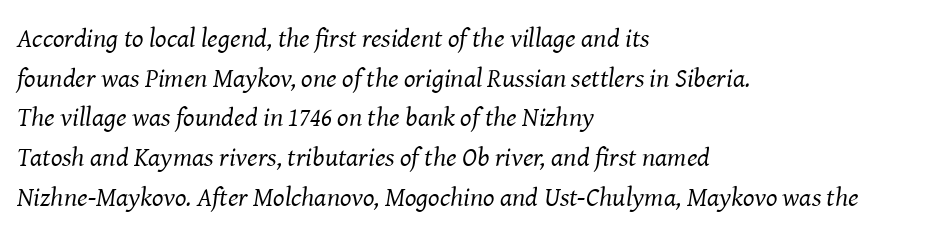
{"italic": "yes", "lean": "right", "slant_degrees": 8, "bold": "no", "underline": "no", "align": "left", "line_spacing": "normal", "line_spacing_ratio": 1.47, "letter_spacing": "normal", "letter_spacing_em": 0.0, "glyph_px": 27}
